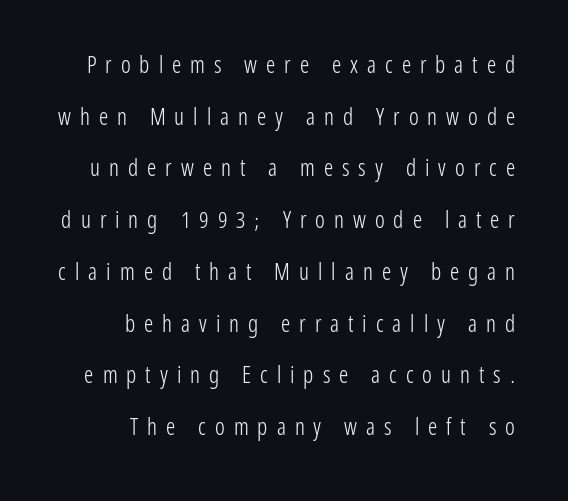
{"italic": "no", "bold": "no", "underline": "no", "align": "right", "line_spacing": "loose", "line_spacing_ratio": 2.25, "letter_spacing": "wide", "letter_spacing_em": 0.39, "glyph_px": 23}
